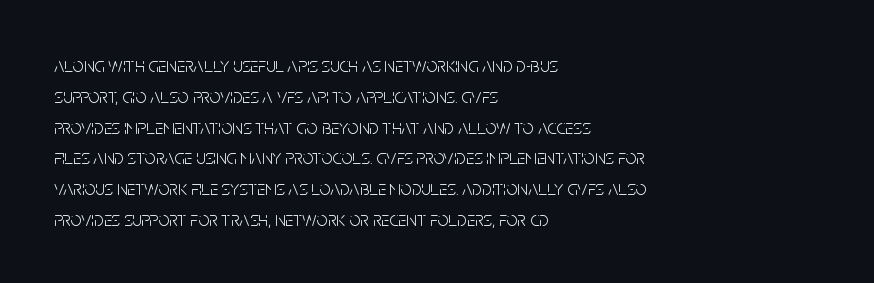
Q: Is the text bold? A: No.
Q: Is the text italic (slanted)? A: No, it is upright.
Q: Is the text underlined? A: No.
Q: How is the paragraph aligned? A: Left-aligned.
Q: Is the spacing between letters normal or unusually wide? A: Normal.
Q: Is the spacing between lines tight, normal or loose? A: Normal.
